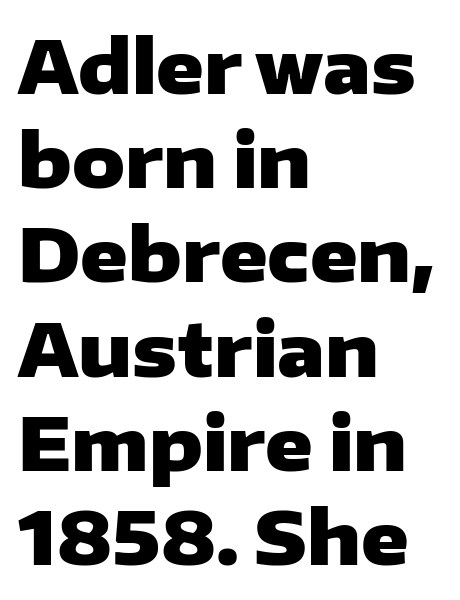
The image shows 73 px heavy, wide sans-serif type, upright; set left-aligned, normal line spacing (1.29x), normal letter spacing, not underlined; low stroke contrast and a medium x-height.
